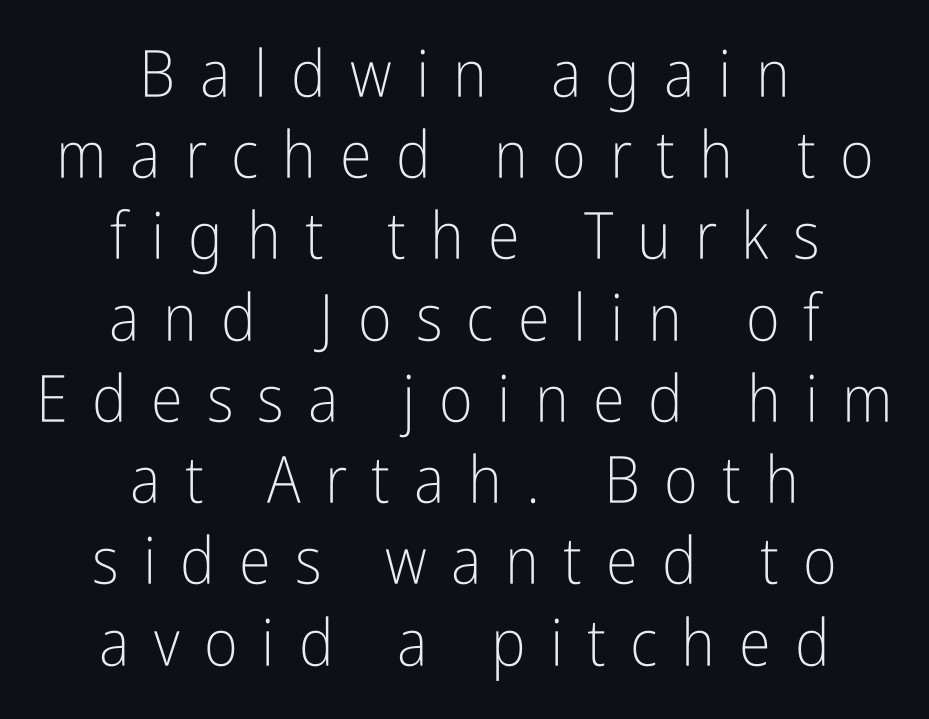
Q: Is the text bold? A: No.
Q: Is the text italic (slanted)? A: No, it is upright.
Q: Is the typeface a serif or a sans-serif typeface? A: Sans-serif.
Q: Is the text underlined? A: No.
Q: How is the paragraph aligned? A: Centered.
Q: Is the spacing between letters normal or unusually wide? A: Unusually wide.
Q: Is the spacing between lines tight, normal or loose? A: Normal.
Q: Width (condensed, normal, or wide)? A: Condensed.
Q: Stroke contrast? A: Low.
Q: x-height? A: Medium.
Q: Monospaced? A: No.
